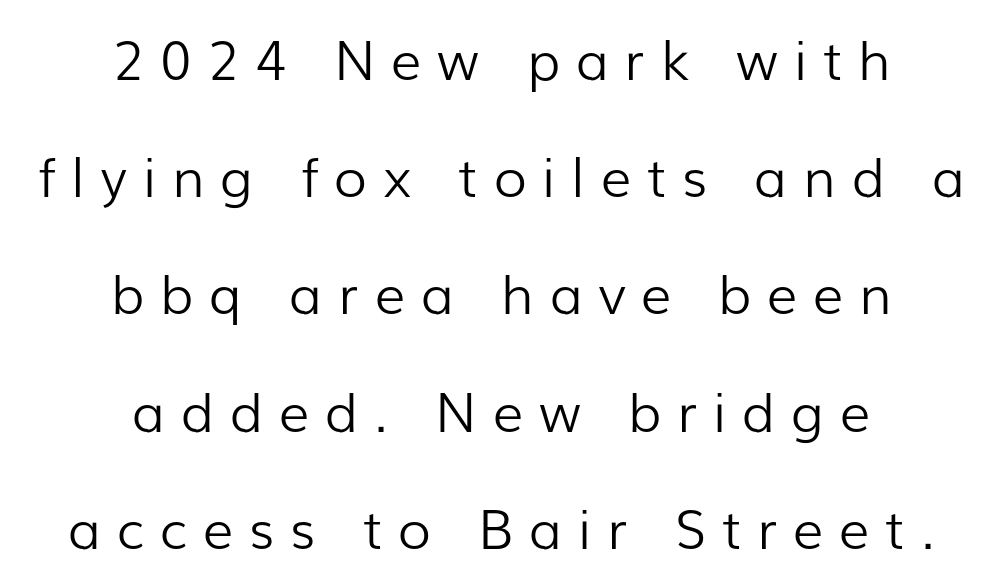
{"serif": "no", "italic": "no", "bold": "no", "weight": "light", "width": "normal", "stroke_contrast": "low", "x_height": "medium", "monospaced": "no", "underline": "no", "align": "center", "line_spacing": "loose", "line_spacing_ratio": 2.17, "letter_spacing": "wide", "letter_spacing_em": 0.29, "glyph_px": 54}
